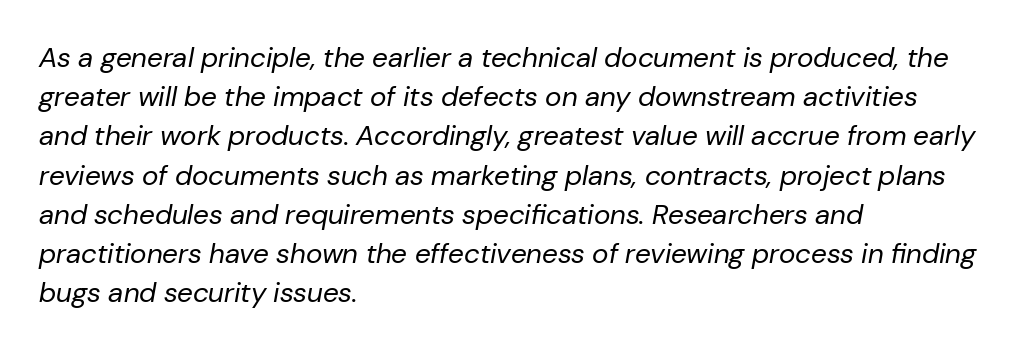
The image shows 28 px regular-weight type, italic (leaning right); set left-aligned, normal line spacing (1.4x), normal letter spacing, not underlined; low stroke contrast and a medium x-height.
